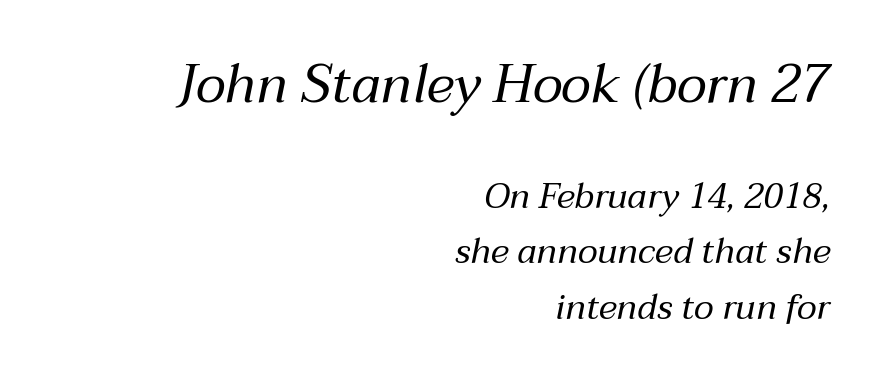
{"italic": "yes", "lean": "right", "slant_degrees": 12, "bold": "no", "weight": "regular", "width": "normal", "stroke_contrast": "medium", "x_height": "medium", "monospaced": "no", "underline": "no", "align": "right", "line_spacing": "normal", "line_spacing_ratio": 1.59, "letter_spacing": "normal", "letter_spacing_em": 0.0, "larger_block": "first", "size_ratio": 1.51, "glyph_px": 53}
